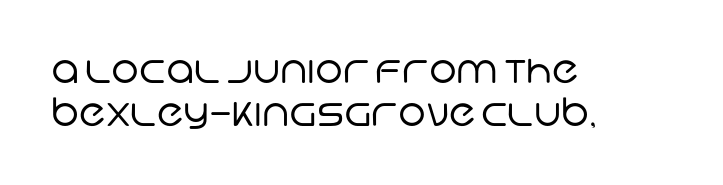
The image shows 39 px regular-weight sans-serif type; set left-aligned, tight line spacing (1.1x), normal letter spacing, not underlined; low stroke contrast and a large x-height.
